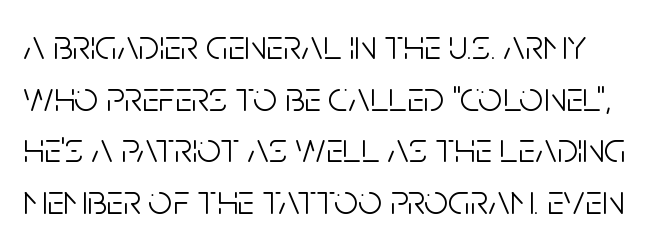
The image shows 42 px light, condensed sans-serif type, upright; set line spacing 1.23x, normal letter spacing, not underlined; low stroke contrast and a large x-height.
